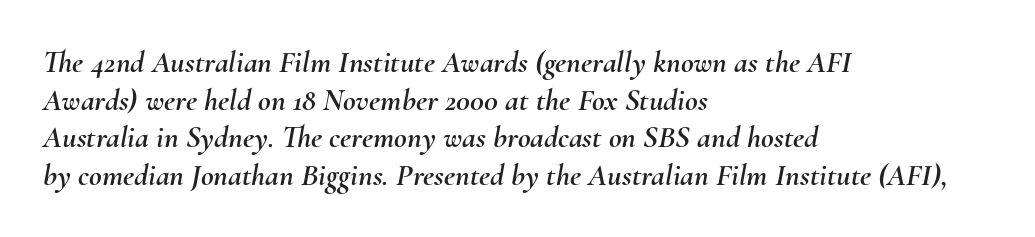
{"italic": "yes", "lean": "right", "slant_degrees": 10, "width": "normal", "stroke_contrast": "medium", "x_height": "small", "monospaced": "no", "underline": "no", "align": "left", "line_spacing_ratio": 1.21, "letter_spacing": "normal", "letter_spacing_em": 0.0, "glyph_px": 31}
